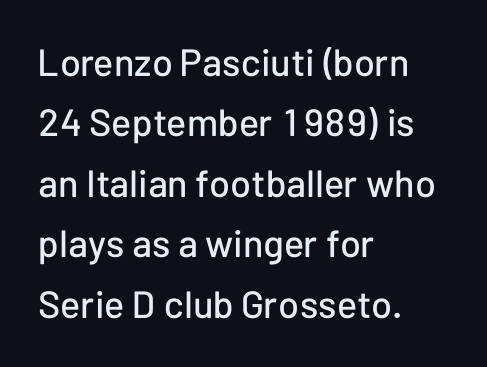
Q: Is the text italic (slanted)? A: No, it is upright.
Q: Is the typeface a serif or a sans-serif typeface? A: Sans-serif.
Q: Is the text underlined? A: No.
Q: How is the paragraph aligned? A: Left-aligned.
Q: Is the spacing between letters normal or unusually wide? A: Normal.
Q: Is the spacing between lines tight, normal or loose? A: Normal.
Q: Width (condensed, normal, or wide)? A: Normal.
Q: Stroke contrast? A: Low.
Q: x-height? A: Medium.
Q: Monospaced? A: No.
